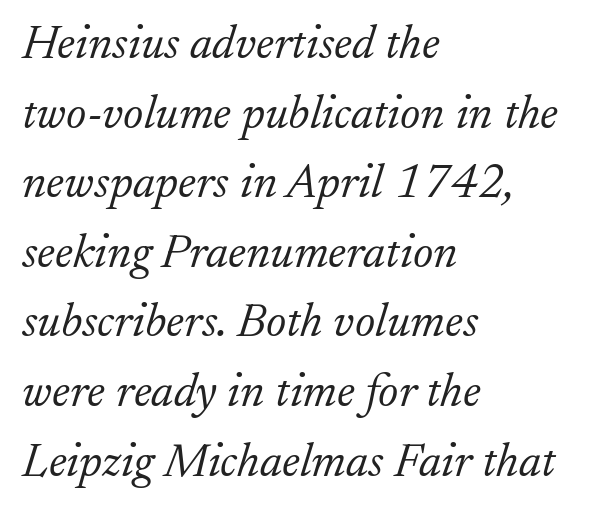
The image shows 48 px light serif type, italic (leaning right); set left-aligned, normal line spacing (1.45x), normal letter spacing, not underlined; low stroke contrast and a small x-height.
